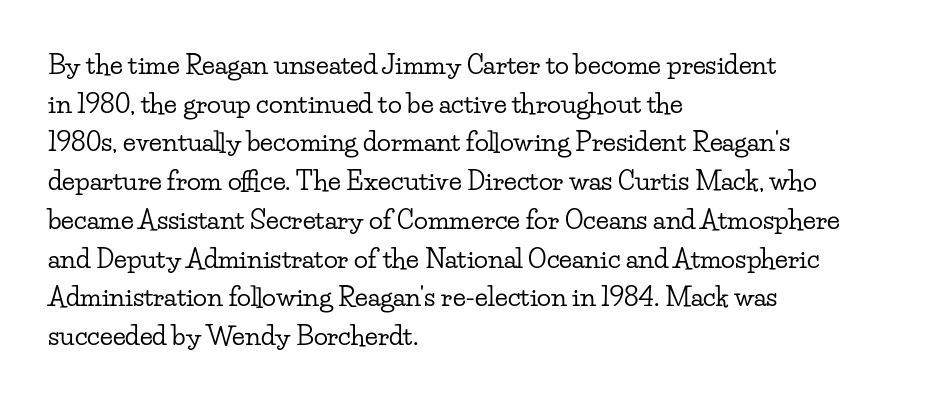
The image shows 26 px text type, upright; set left-aligned, normal line spacing (1.49x), normal letter spacing, not underlined.
